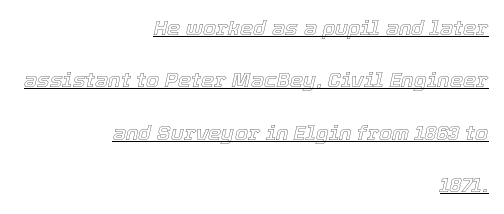
Tracking here is standard; glyphs follow each other at the usual distance. This sample uses an oblique cut, with every glyph tilted off the vertical. Line endings align vertically; line beginnings do not. Somebody hit Ctrl+U on this one — the words are underlined.
